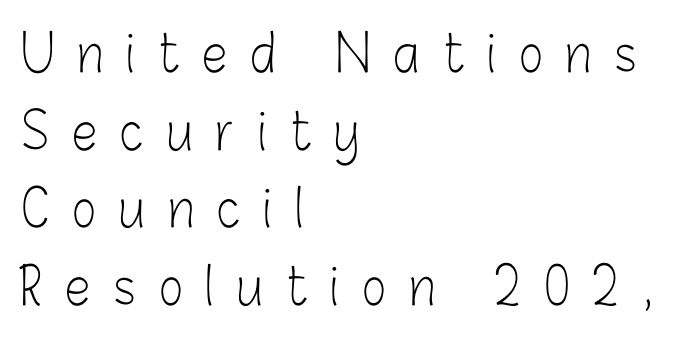
{"serif": "no", "italic": "no", "bold": "no", "weight": "light", "width": "condensed", "stroke_contrast": "low", "x_height": "medium", "monospaced": "no", "underline": "no", "align": "left", "line_spacing": "normal", "line_spacing_ratio": 1.52, "letter_spacing": "wide", "letter_spacing_em": 0.46, "glyph_px": 51}
